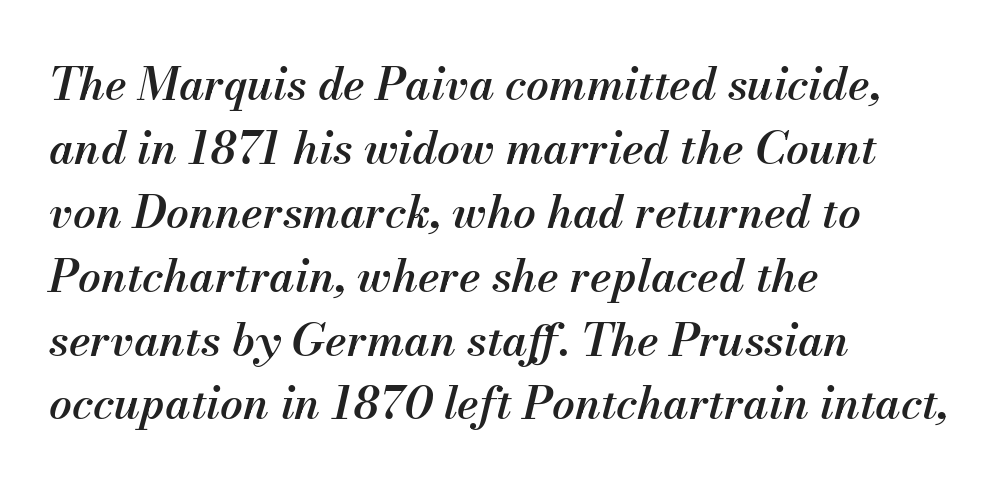
The image shows 45 px semibold type, italic (leaning right); set left-aligned, normal line spacing (1.42x), normal letter spacing, not underlined; medium stroke contrast and a small x-height.
